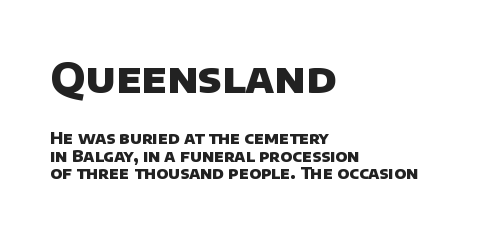
Q: Is the text bold? A: Yes.
Q: Is the typeface a serif or a sans-serif typeface? A: Sans-serif.
Q: Is the text underlined? A: No.
Q: How is the paragraph aligned? A: Left-aligned.
Q: Is the spacing between letters normal or unusually wide? A: Normal.
Q: Is the spacing between lines tight, normal or loose? A: Tight.
Q: Which block of text is set in a larger size, the first (top) or the second (bottom)? A: The first (top) one.
Q: Width (condensed, normal, or wide)? A: Normal.
Q: Stroke contrast? A: Low.
Q: x-height? A: Large.
Q: Monospaced? A: No.
